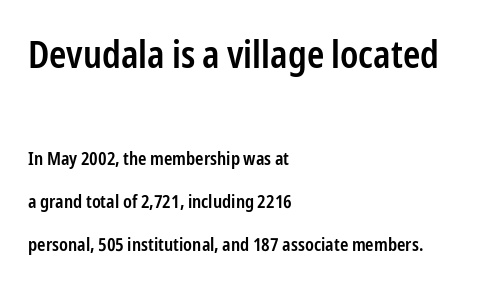
The face used here is rendered with its standard letterfit. The letters are semibold — heavier than regular but short of a full bold. The leading is generous, giving the passage an open texture. Quick note: not italic, upright. Spacing verdict: proportional, widths tailored to each character.
